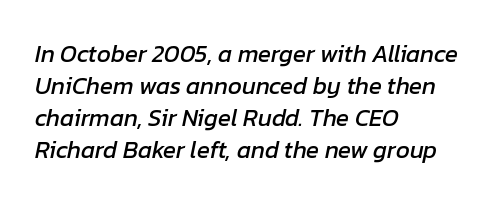
The lines in this sample share a left origin and differ only in where they stop. Slant detected: the letters are inclined. Unmarked baselines from the first word to the last. How would I describe the line gaps? Plain and ordinary.
